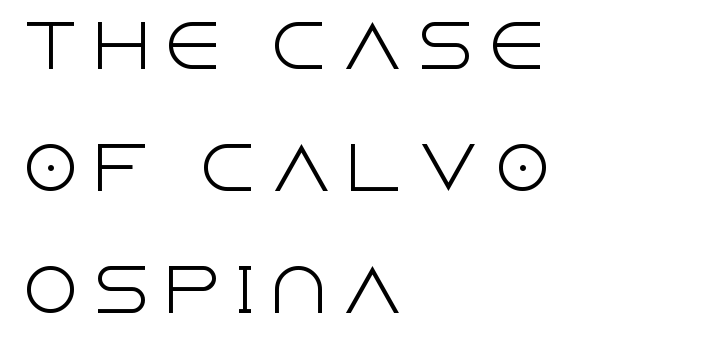
Just letters on the line, the space beneath them empty. Stroke thickness stays within the range of a standard reading face or lighter. Each word looks stretched out because of the extra space between its letters. Look at the bottom of the vertical strokes: they stop flat, with no serifs.
